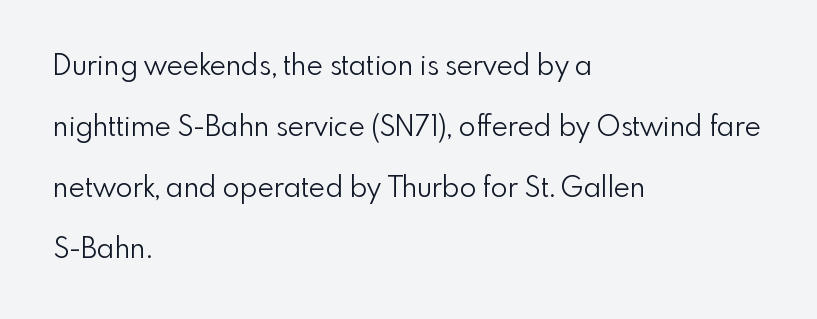
{"serif": "no", "italic": "no", "bold": "no", "weight": "light", "width": "normal", "stroke_contrast": "low", "x_height": "small", "monospaced": "no", "underline": "no", "align": "left", "line_spacing": "loose", "line_spacing_ratio": 2.18, "letter_spacing": "normal", "letter_spacing_em": 0.0, "glyph_px": 28}
